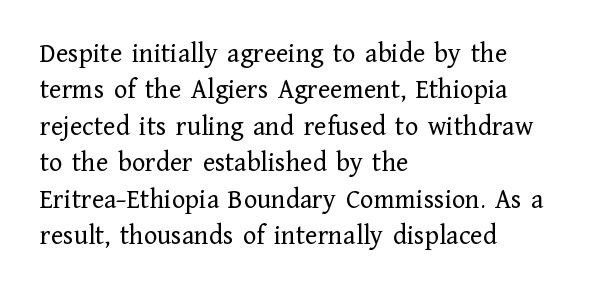
Q: Is the text bold? A: No.
Q: Is the text italic (slanted)? A: No, it is upright.
Q: Is the typeface a serif or a sans-serif typeface? A: Serif.
Q: Is the text underlined? A: No.
Q: How is the paragraph aligned? A: Left-aligned.
Q: Is the spacing between letters normal or unusually wide? A: Normal.
Q: Is the spacing between lines tight, normal or loose? A: Normal.
Q: Width (condensed, normal, or wide)? A: Normal.
Q: Stroke contrast? A: Low.
Q: x-height? A: Medium.
Q: Monospaced? A: No.
